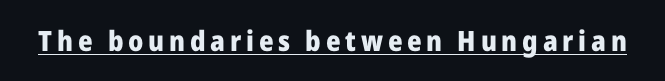
{"serif": "no", "italic": "no", "bold": "yes", "weight": "heavy", "width": "normal", "stroke_contrast": "low", "x_height": "medium", "monospaced": "no", "underline": "yes", "glyph_px": 28}
